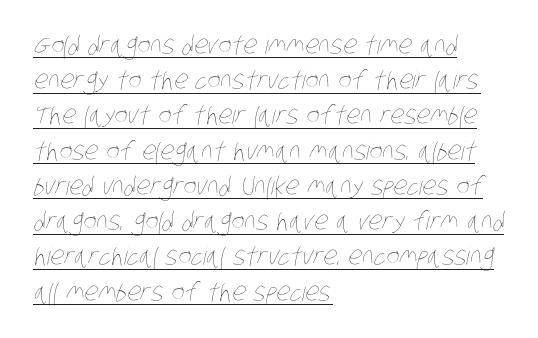
Q: Is the text bold? A: No.
Q: Is the text underlined? A: Yes.
Q: How is the paragraph aligned? A: Left-aligned.
Q: Is the spacing between letters normal or unusually wide? A: Normal.
Q: Is the spacing between lines tight, normal or loose? A: Normal.
